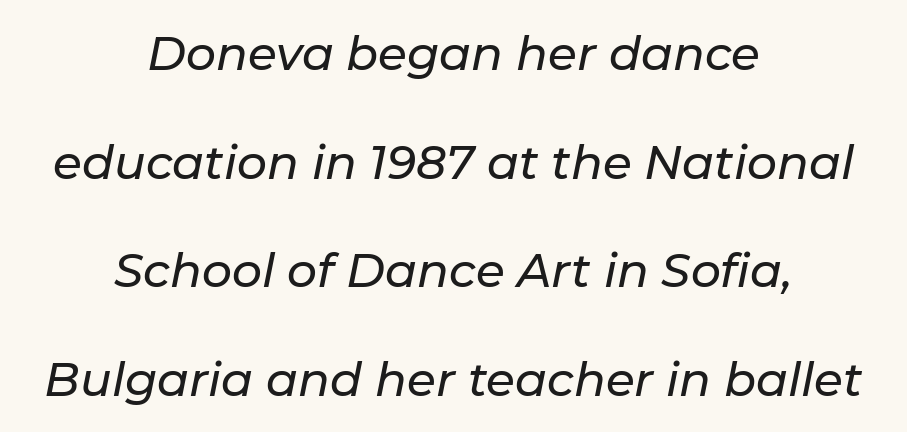
The passage shown is typed in a proportional face where columns would drift. Is the type slanted? Yes — the strokes lean at a clear angle. Unmarked baselines from the first word to the last. What stands out about the letter spacing? Nothing — it is the standard amount. Every row of glyphs is offset so its center matches the block's center. Each new line begins a long way beneath the previous one.
